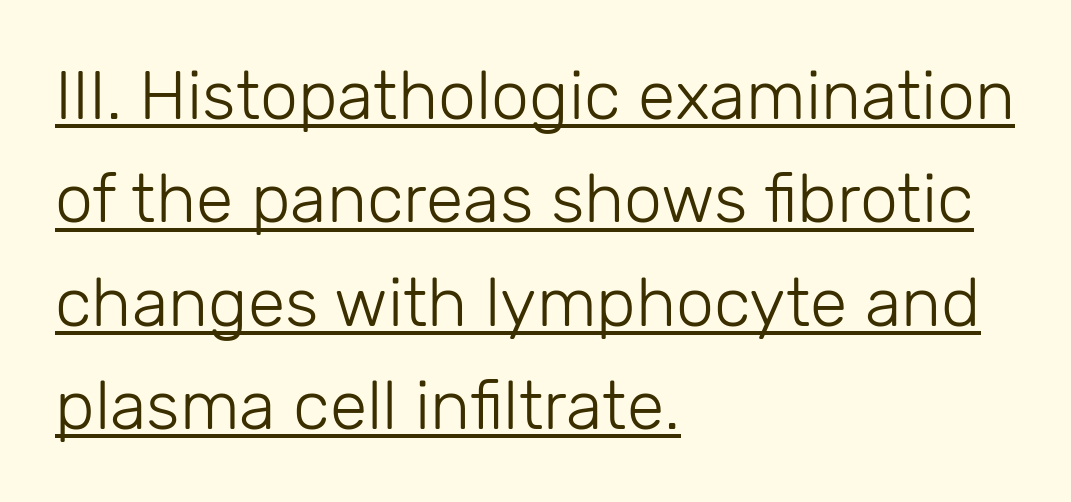
Regular leading. Students, observe the line beneath the letters — that is underlining. Inter-character spacing is left at the font's built-in metrics. This is not heavy type; no bold has been used. The designer went with a sans here, leaving each stem footless.
